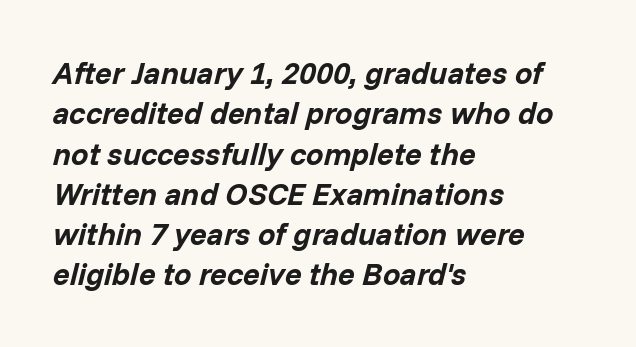
The image shows 31 px bold type, italic (leaning right); set left-aligned, normal line spacing (1.3x), normal letter spacing, not underlined; low stroke contrast and a medium x-height.
